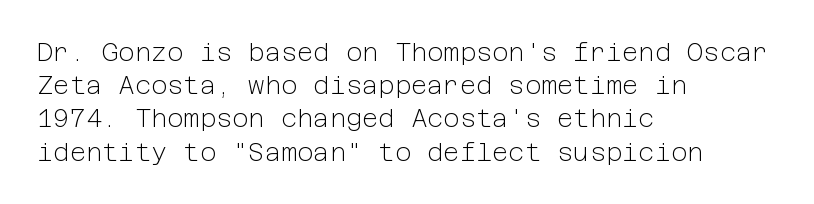
The image shows 25 px text type, upright; set left-aligned, normal line spacing (1.33x), normal letter spacing, not underlined.
